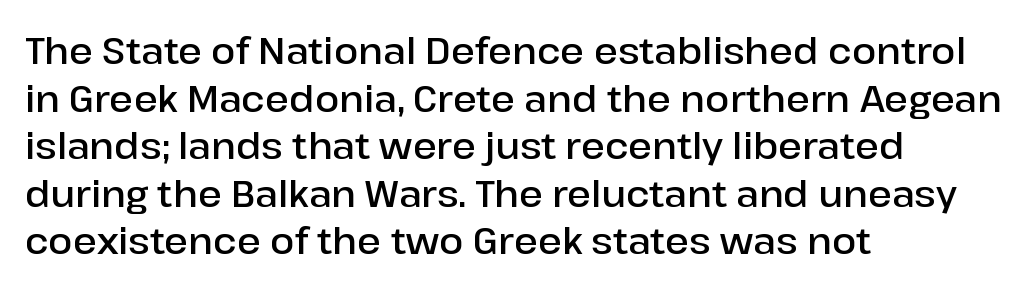
The lettering holds an erect, upright posture throughout. What stands out about the letter spacing? Nothing — it is the standard amount. The glyphs have the mass of a demibold cut, below bold. Varying glyph widths throughout — classic text-font behaviour. Honestly, there is no underline to notice here at all. If you drew a ruler down the left edge, every line would touch it.
